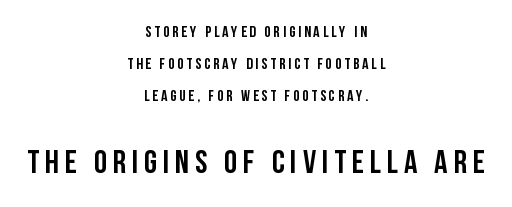
{"serif": "no", "italic": "no", "bold": "yes", "weight": "semibold", "width": "condensed", "stroke_contrast": "low", "x_height": "large", "monospaced": "no", "underline": "no", "align": "center", "line_spacing": "loose", "line_spacing_ratio": 2.01, "larger_block": "second", "size_ratio": 2.06, "glyph_px": 33}
